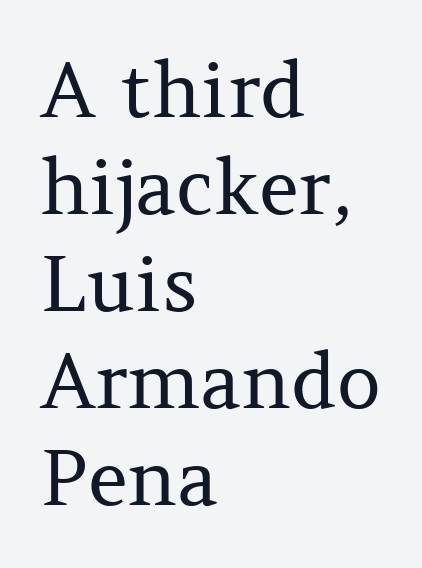
Which margin do the lines hug? The left one — the right edge is uneven. The strip under each line holds only bare page. The typeface chosen for these lines features serifs. Character widths vary here, with narrow letters taking less room than wide ones. The letters stand straight up with perfectly vertical stems. Compared with typical paragraphs, the rows here are spaced about the same.
